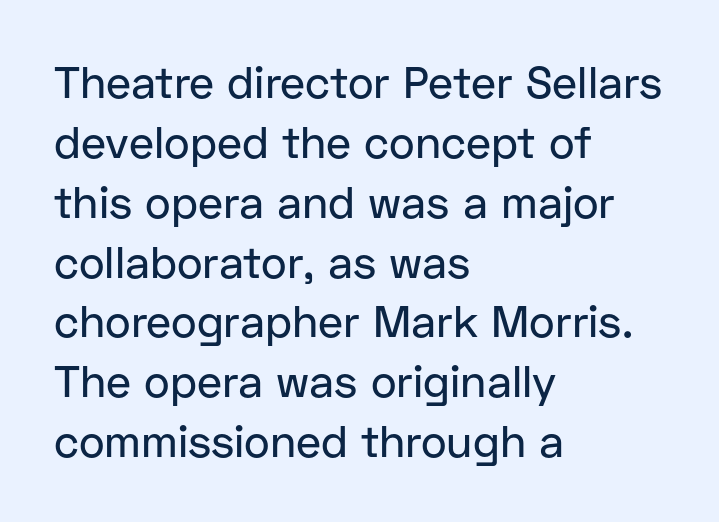
The image shows 44 px sans-serif type, upright; set left-aligned, normal line spacing (1.36x), normal letter spacing, not underlined; low stroke contrast and a medium x-height.
